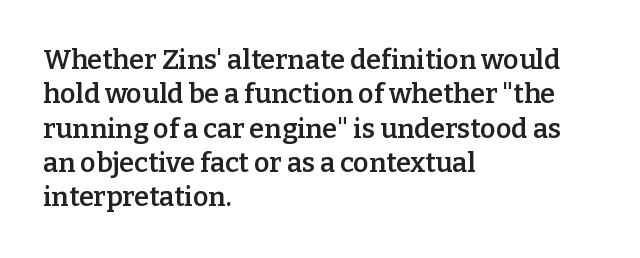
{"italic": "no", "bold": "semi", "underline": "no", "align": "left", "line_spacing": "normal", "line_spacing_ratio": 1.27, "letter_spacing": "normal", "letter_spacing_em": 0.0, "glyph_px": 27}
